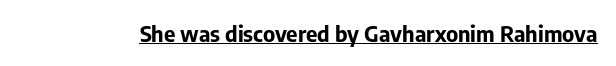
The image shows 22 px bold type, upright; set normal letter spacing, underlined.
